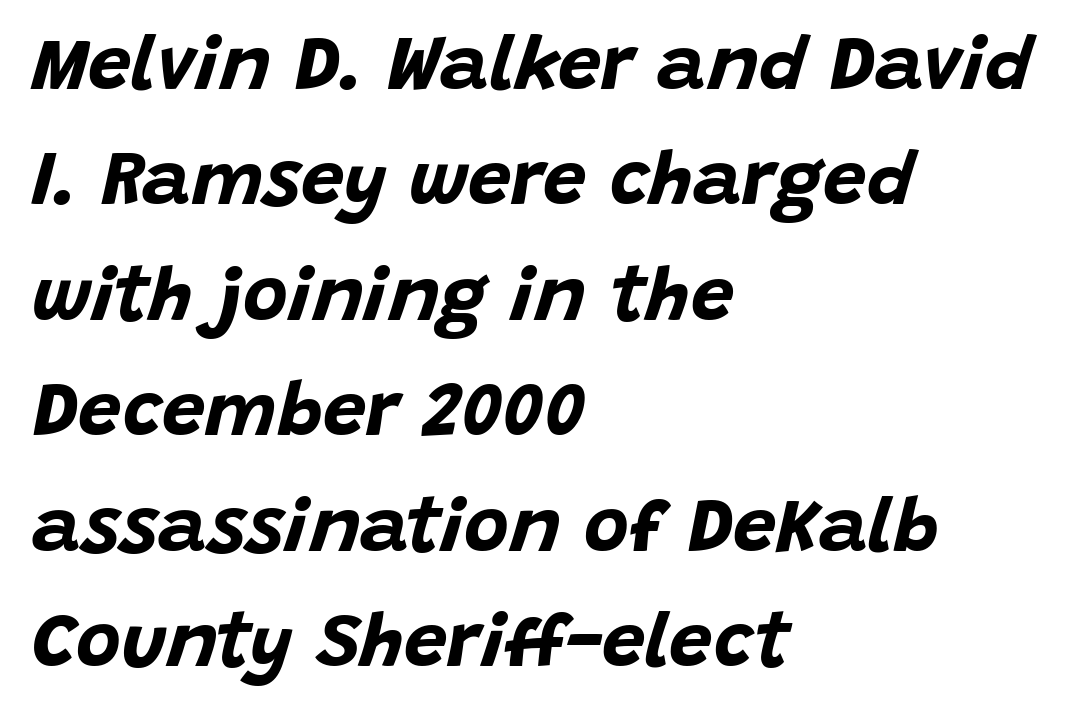
{"italic": "yes", "lean": "right", "slant_degrees": 15, "bold": "yes", "weight": "bold", "width": "normal", "stroke_contrast": "low", "x_height": "large", "monospaced": "no", "underline": "no", "align": "left", "line_spacing": "normal", "line_spacing_ratio": 1.5, "letter_spacing": "normal", "letter_spacing_em": 0.0, "glyph_px": 77}
